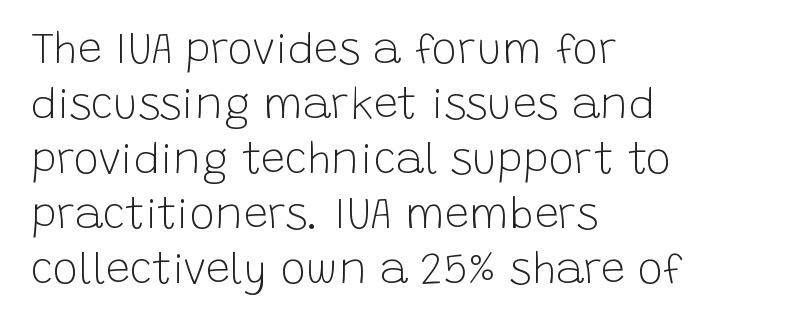
The image shows 43 px light sans-serif type, upright; set left-aligned, normal line spacing (1.28x), normal letter spacing, not underlined; low stroke contrast and a large x-height.
